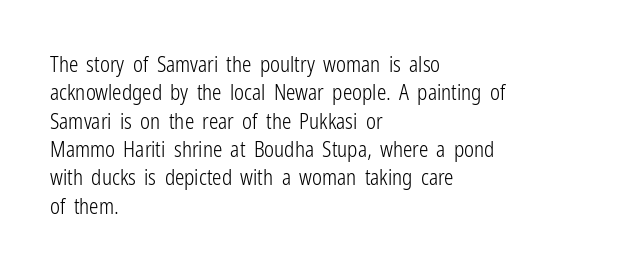
Q: Is the text bold? A: No.
Q: Is the text italic (slanted)? A: No, it is upright.
Q: Is the text underlined? A: No.
Q: How is the paragraph aligned? A: Left-aligned.
Q: Is the spacing between letters normal or unusually wide? A: Normal.
Q: Is the spacing between lines tight, normal or loose? A: Normal.
